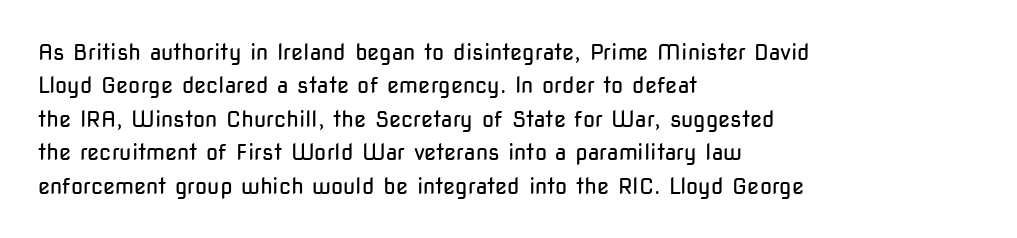
Summary of vertical rhythm: regular, with standard interline spacing. No extra ink here — the face is not bold. Quick note: not italic, upright. Horizontal alignment here is leftward, the default for most running prose.
